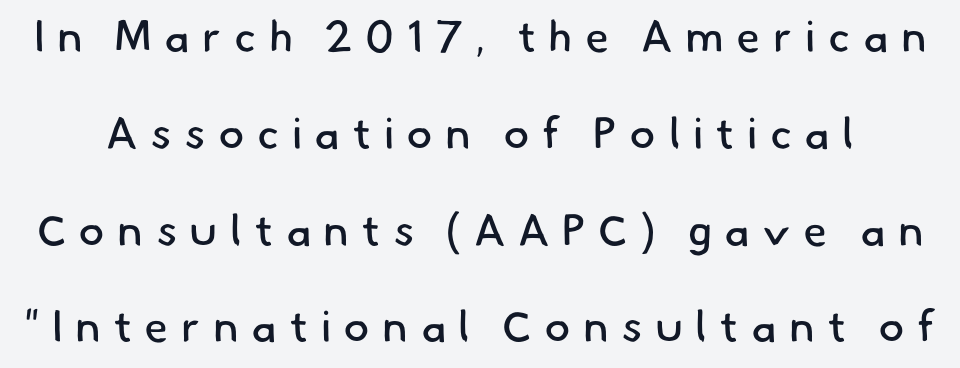
Display-style spreading of the glyphs; the letterfit is very open. The rendering uses a large line-height, opening up the rows. Classification — sans serif. Just letters on the line, the space beneath them empty. These lines are rendered in a variable-pitch font. Think standard paragraph weight, or any step lighter than that.
